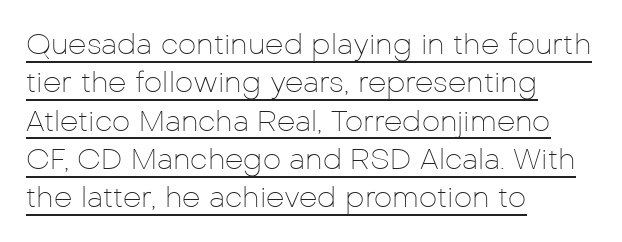
In terms of letterspacing, this is plain default setting. Each letter's strokes conclude bluntly, with no projecting serifs. One glance says typical: line gaps are just what's usual. Stem width sits at or under what a default text font uses. Quick note: not italic, upright. These lines are set flush left with a ragged right edge.
